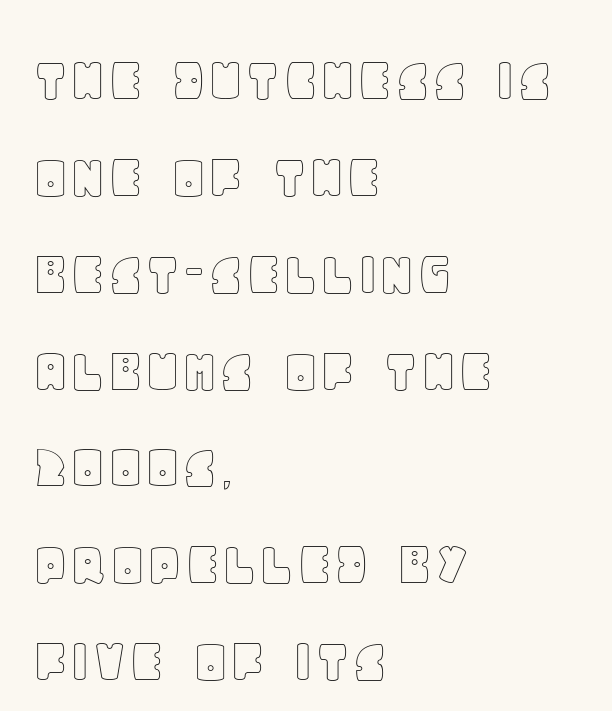
The image shows 65 px text type, upright; set left-aligned, normal line spacing (1.49x), normal letter spacing, not underlined; a large x-height.
